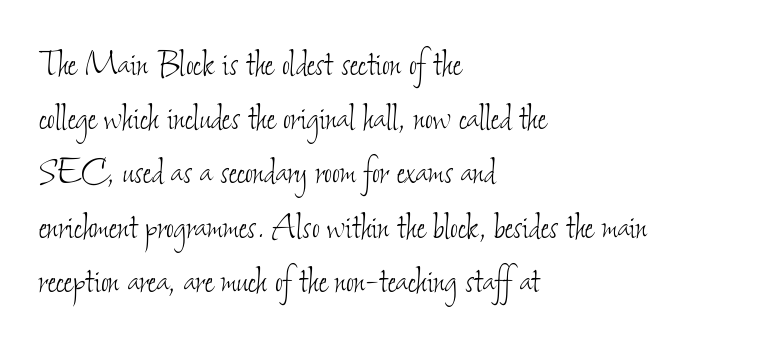
Q: Is the text bold? A: No.
Q: Is the text underlined? A: No.
Q: How is the paragraph aligned? A: Left-aligned.
Q: Is the spacing between letters normal or unusually wide? A: Normal.
Q: Is the spacing between lines tight, normal or loose? A: Normal.
Q: Width (condensed, normal, or wide)? A: Condensed.
Q: Stroke contrast? A: Low.
Q: x-height? A: Small.
Q: Monospaced? A: No.
